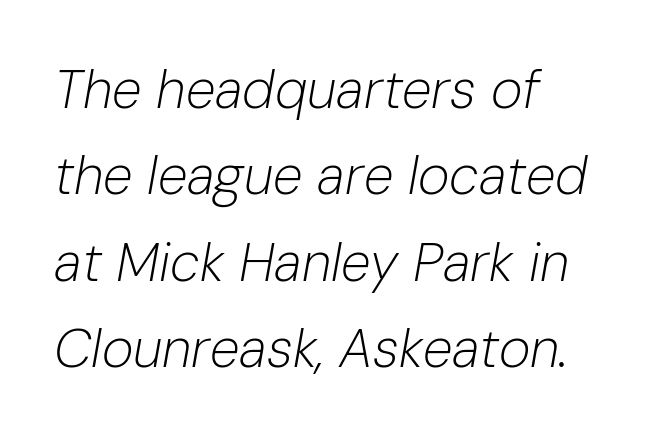
The image shows 54 px light type, italic (leaning right); set normal line spacing (1.6x), normal letter spacing, not underlined; low stroke contrast and a medium x-height.
